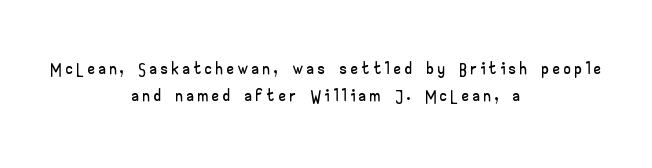
{"italic": "no", "underline": "no", "align": "center", "line_spacing": "tight", "line_spacing_ratio": 1.04, "glyph_px": 26}
